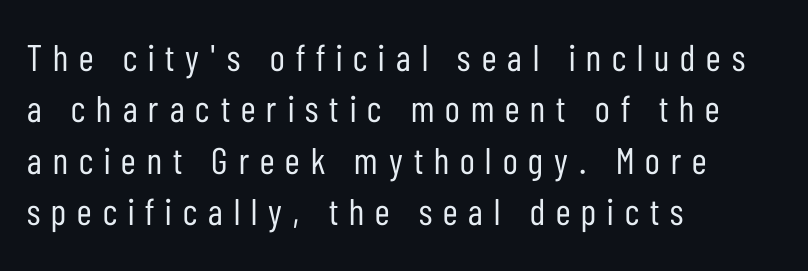
{"serif": "no", "italic": "no", "bold": "no", "weight": "regular", "width": "condensed", "stroke_contrast": "low", "x_height": "medium", "monospaced": "no", "underline": "no", "align": "left", "line_spacing": "normal", "line_spacing_ratio": 1.39, "letter_spacing": "wide", "letter_spacing_em": 0.3, "glyph_px": 37}
